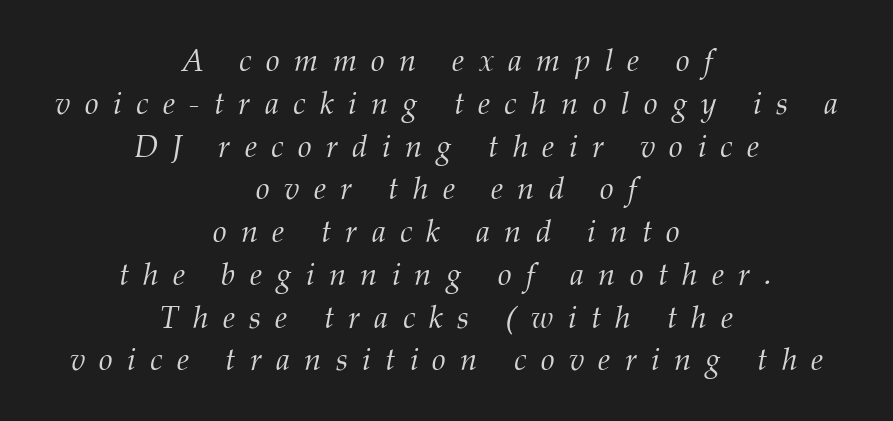
Q: Is the text bold? A: No.
Q: Is the text italic (slanted)? A: Yes, it leans right by about 12 degrees.
Q: Is the typeface a serif or a sans-serif typeface? A: Serif.
Q: Is the text underlined? A: No.
Q: How is the paragraph aligned? A: Centered.
Q: Is the spacing between letters normal or unusually wide? A: Unusually wide.
Q: Is the spacing between lines tight, normal or loose? A: Normal.
Q: Width (condensed, normal, or wide)? A: Normal.
Q: Stroke contrast? A: Medium.
Q: x-height? A: Medium.
Q: Monospaced? A: No.
